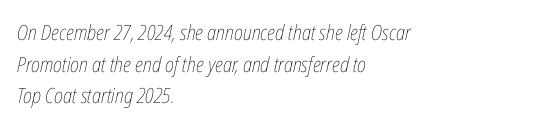
{"italic": "yes", "lean": "right", "slant_degrees": 12, "bold": "no", "underline": "no", "align": "left", "line_spacing": "normal", "line_spacing_ratio": 1.51, "letter_spacing": "normal", "letter_spacing_em": 0.0, "glyph_px": 21}
